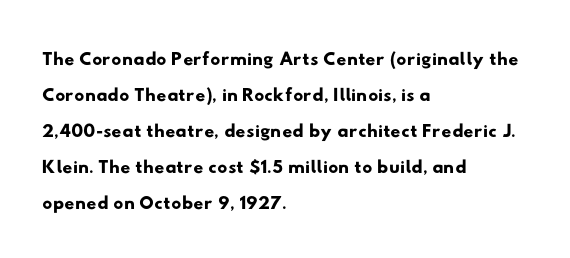
The image shows 28 px wide sans-serif type; set left-aligned, normal line spacing (1.29x), normal letter spacing, not underlined; low stroke contrast and a small x-height.
